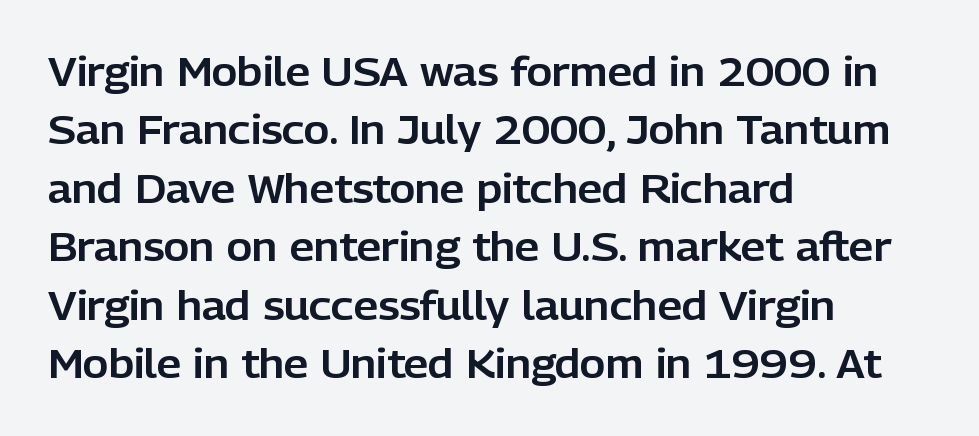
Q: Is the text italic (slanted)? A: No, it is upright.
Q: Is the typeface a serif or a sans-serif typeface? A: Sans-serif.
Q: Is the text underlined? A: No.
Q: How is the paragraph aligned? A: Left-aligned.
Q: Is the spacing between letters normal or unusually wide? A: Normal.
Q: Is the spacing between lines tight, normal or loose? A: Normal.
Q: Width (condensed, normal, or wide)? A: Normal.
Q: Stroke contrast? A: Low.
Q: x-height? A: Medium.
Q: Monospaced? A: No.
